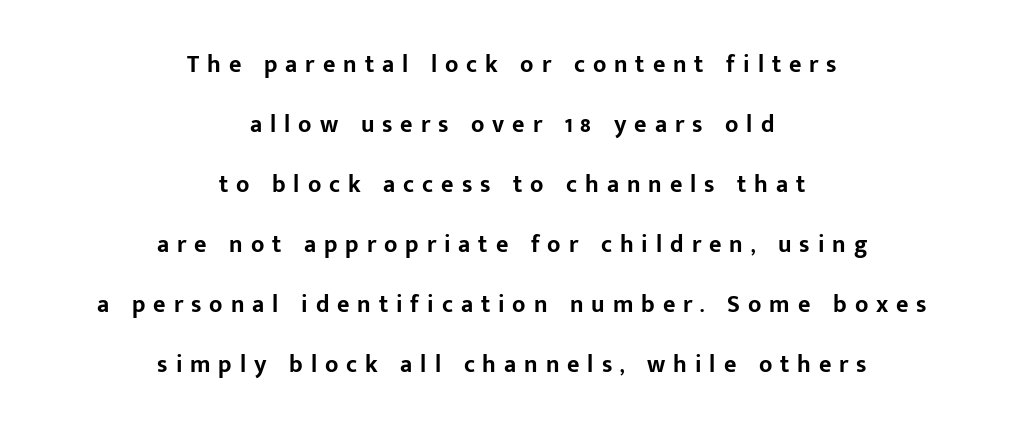
The axis of the letterforms is exactly vertical. The line-height multiplier appears high, well above default. There is plenty of visible air inserted between adjacent glyphs. The characters look thick and weighty, a clear bold.
